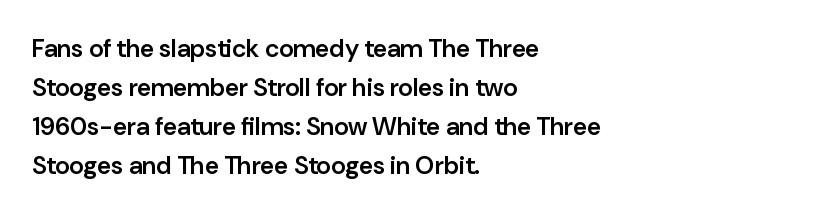
{"italic": "no", "bold": "semi", "underline": "no", "align": "left", "line_spacing": "normal", "line_spacing_ratio": 1.56, "letter_spacing": "normal", "letter_spacing_em": 0.0, "glyph_px": 25}
